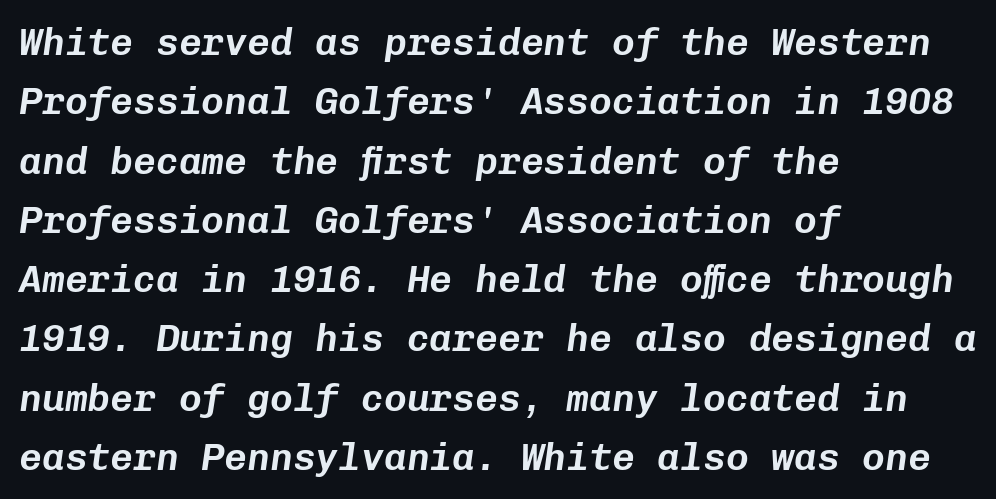
Does the leading feel generous? No, just average. A bare baseline throughout the passage. The gaps between neighbouring characters are ordinary and unremarkable. Slant detected: the letters are inclined. The lines in this sample share a left origin and differ only in where they stop. Every character here occupies the same horizontal width, giving the sample a typewriter-like rhythm.
